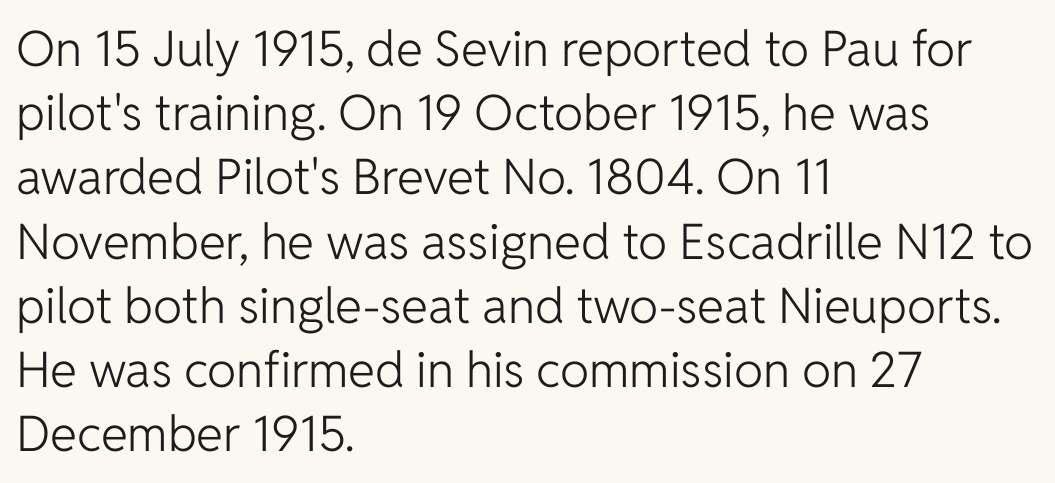
The image shows 49 px light sans-serif type, upright; set left-aligned, normal line spacing (1.31x), normal letter spacing, not underlined; low stroke contrast and a medium x-height.
